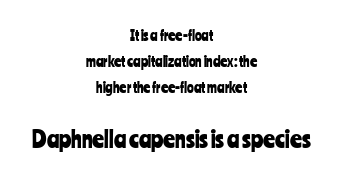
The image shows 23 px text type, upright; set centered, line spacing 1.87x, normal letter spacing, not underlined; the second (bottom) block is 1.64x larger.
